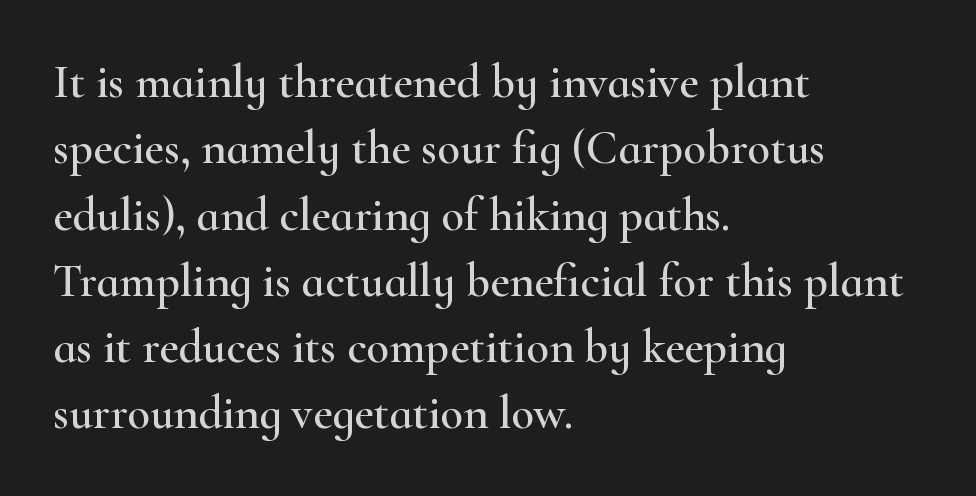
The image shows 47 px wide serif type, upright; set left-aligned, normal line spacing (1.41x), normal letter spacing, not underlined; high stroke contrast and a small x-height.
